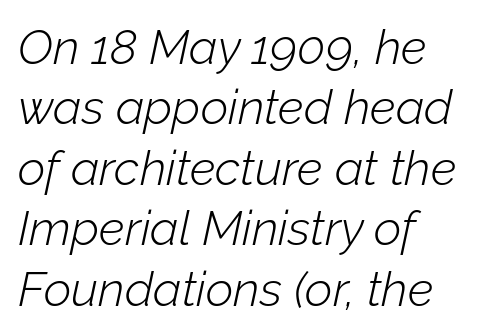
Summary of weight: not heavy and not bold. The paragraph shown leans on its left margin. Default kerning and tracking; the words read as compact shapes. The rendering applies a slant to the glyphs.
